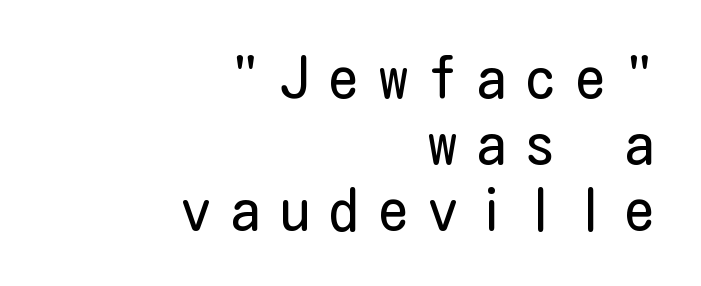
The image shows 58 px regular-weight, condensed sans-serif type, upright; set right-aligned, tight line spacing (1.14x), unusually wide letter spacing (+0.35 em), not underlined; low stroke contrast and a medium x-height.
